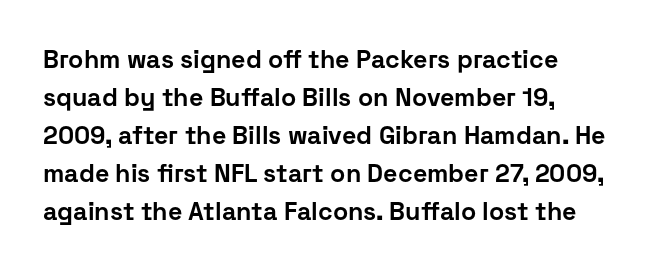
The image shows 25 px bold type, upright; set left-aligned, normal line spacing (1.52x), normal letter spacing, not underlined.
